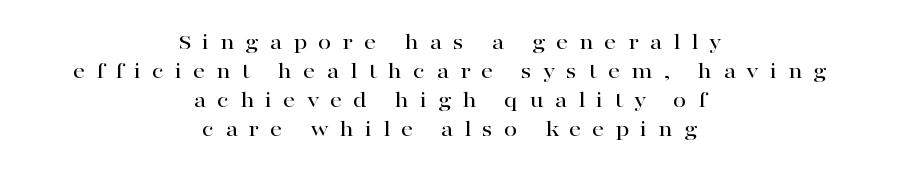
You can tell it's not italic because the verticals are truly vertical. A student would call this center alignment; a typographer would say set centered. The type is letterspaced generously, with wide tracking. The baseline area is clear.
